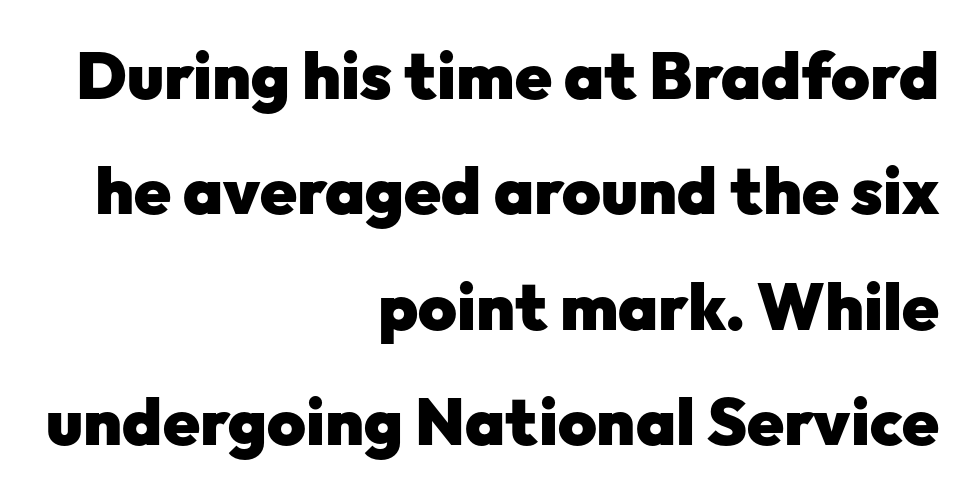
{"serif": "no", "italic": "no", "bold": "yes", "weight": "heavy", "width": "normal", "stroke_contrast": "low", "x_height": "medium", "monospaced": "no", "underline": "no", "align": "right", "line_spacing_ratio": 1.75, "letter_spacing": "normal", "letter_spacing_em": 0.0, "glyph_px": 66}
